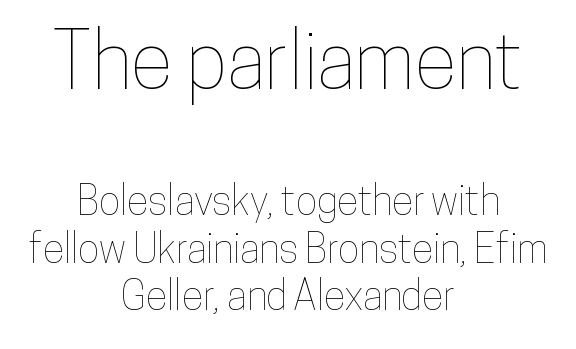
The designer gave the opening block more size than the closing block. The passage shown is typed in a proportional face where columns would drift. The setting favours the middle, as headings and verse often do. The face used here is rendered with its standard letterfit. No word sits above an underline. Italic: no, the glyphs are upright roman.
